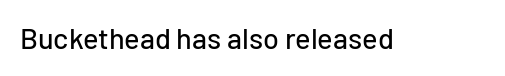
Q: Is the text italic (slanted)? A: No, it is upright.
Q: Is the typeface a serif or a sans-serif typeface? A: Sans-serif.
Q: Is the text underlined? A: No.
Q: Is the spacing between letters normal or unusually wide? A: Normal.
Q: Width (condensed, normal, or wide)? A: Normal.
Q: Stroke contrast? A: Low.
Q: x-height? A: Medium.
Q: Monospaced? A: No.
